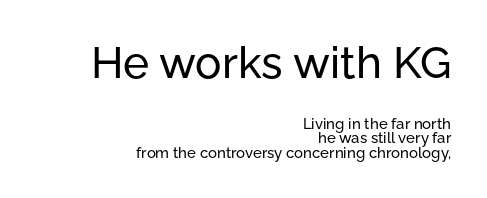
Q: Is the text italic (slanted)? A: No, it is upright.
Q: Is the typeface a serif or a sans-serif typeface? A: Sans-serif.
Q: Is the text underlined? A: No.
Q: How is the paragraph aligned? A: Right-aligned.
Q: Is the spacing between letters normal or unusually wide? A: Normal.
Q: Is the spacing between lines tight, normal or loose? A: Tight.
Q: Which block of text is set in a larger size, the first (top) or the second (bottom)? A: The first (top) one.
Q: Width (condensed, normal, or wide)? A: Normal.
Q: Stroke contrast? A: Low.
Q: x-height? A: Medium.
Q: Monospaced? A: No.
